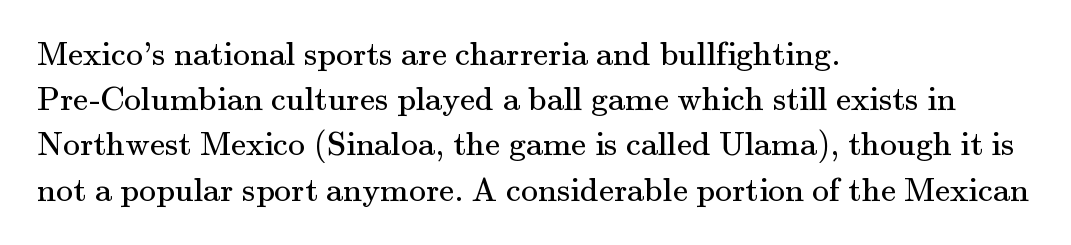
The typeface chosen for these lines features serifs. These lines keep a tight, regular rhythm from letter to letter. The rag falls on the right side of this text block. A typesetter would call this proportional, since set widths differ per character. A typesetter would call this leading conventional body-copy spacing.
